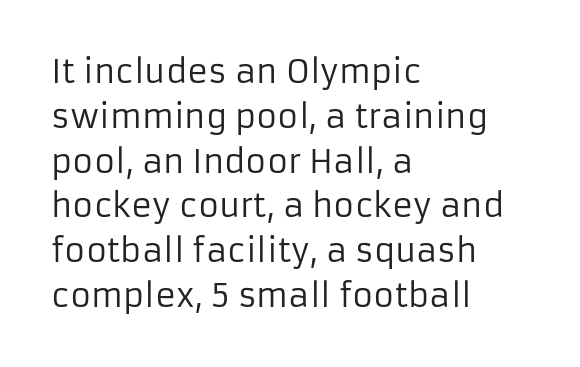
{"serif": "no", "italic": "no", "bold": "no", "weight": "regular", "width": "normal", "stroke_contrast": "low", "x_height": "medium", "monospaced": "no", "underline": "no", "align": "left", "line_spacing": "normal", "line_spacing_ratio": 1.4, "letter_spacing": "normal", "letter_spacing_em": 0.0, "glyph_px": 32}
